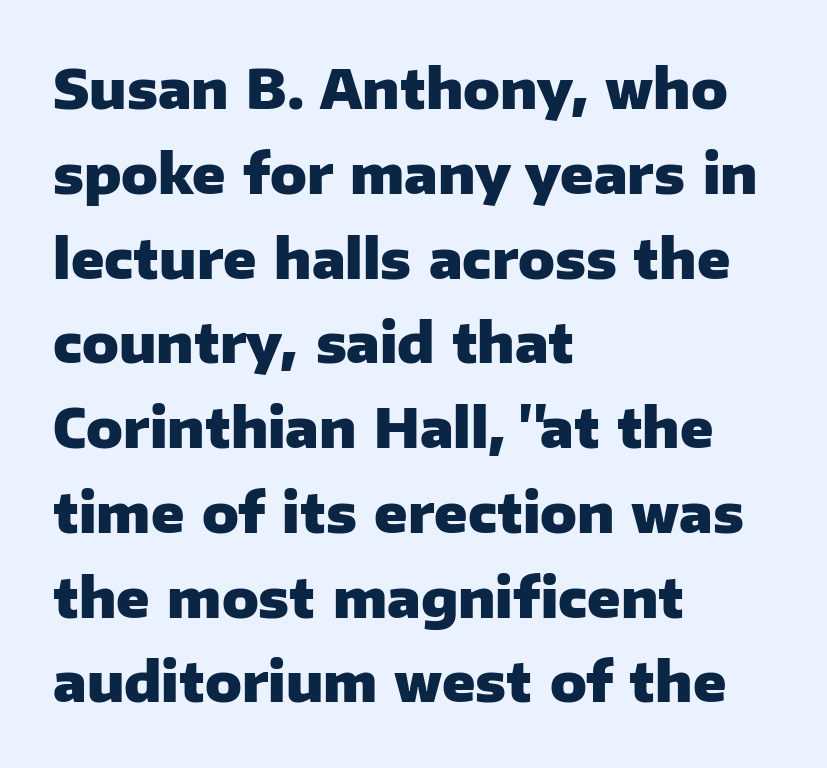
{"serif": "no", "italic": "no", "bold": "yes", "weight": "heavy", "width": "normal", "stroke_contrast": "low", "x_height": "medium", "monospaced": "no", "underline": "no", "align": "left", "line_spacing": "normal", "line_spacing_ratio": 1.57, "letter_spacing": "normal", "letter_spacing_em": 0.0, "glyph_px": 54}
